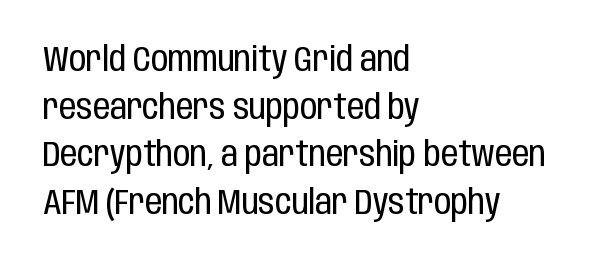
Honestly, the letter spacing is just normal — you wouldn't notice it. Tall strokes in this sample are plumb rather than angled. Examine the stroke ends and you'll find no serifs. Layout note: lines flush left. A light-to-regular cut is what we see here.
